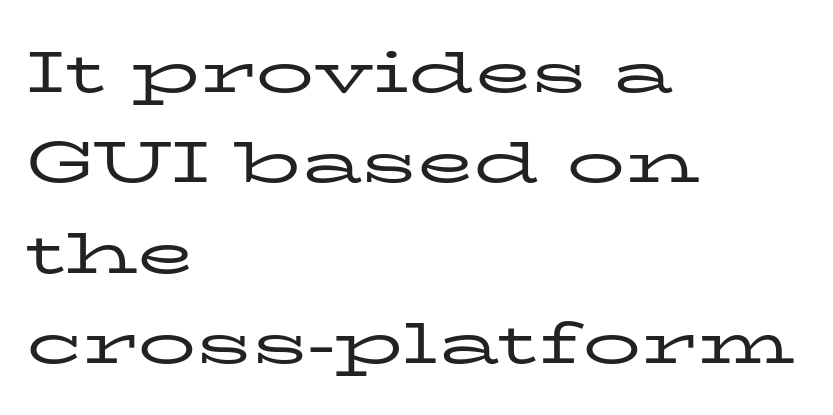
Q: Is the text bold? A: No.
Q: Is the text italic (slanted)? A: No, it is upright.
Q: Is the typeface a serif or a sans-serif typeface? A: Serif.
Q: Is the text underlined? A: No.
Q: How is the paragraph aligned? A: Left-aligned.
Q: Is the spacing between letters normal or unusually wide? A: Normal.
Q: Is the spacing between lines tight, normal or loose? A: Normal.
Q: Width (condensed, normal, or wide)? A: Wide.
Q: Stroke contrast? A: Low.
Q: x-height? A: Medium.
Q: Monospaced? A: No.
